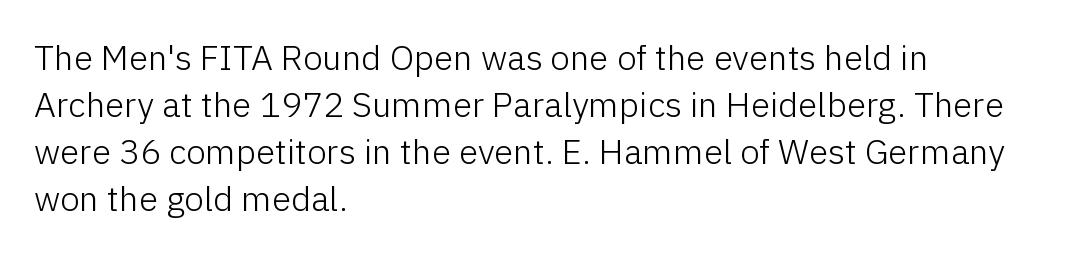
{"serif": "no", "italic": "no", "bold": "no", "weight": "light", "width": "normal", "stroke_contrast": "low", "x_height": "medium", "monospaced": "no", "underline": "no", "align": "left", "line_spacing": "normal", "line_spacing_ratio": 1.34, "letter_spacing": "normal", "letter_spacing_em": 0.0, "glyph_px": 35}
